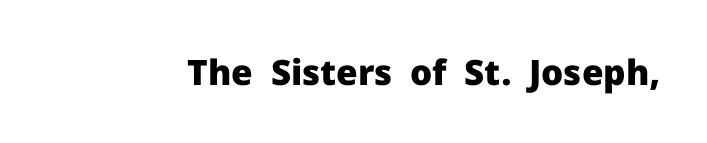
Q: Is the text bold? A: Yes.
Q: Is the text italic (slanted)? A: No, it is upright.
Q: Is the typeface a serif or a sans-serif typeface? A: Sans-serif.
Q: Is the text underlined? A: No.
Q: Is the spacing between letters normal or unusually wide? A: Normal.
Q: Width (condensed, normal, or wide)? A: Normal.
Q: Stroke contrast? A: Low.
Q: x-height? A: Medium.
Q: Monospaced? A: No.
